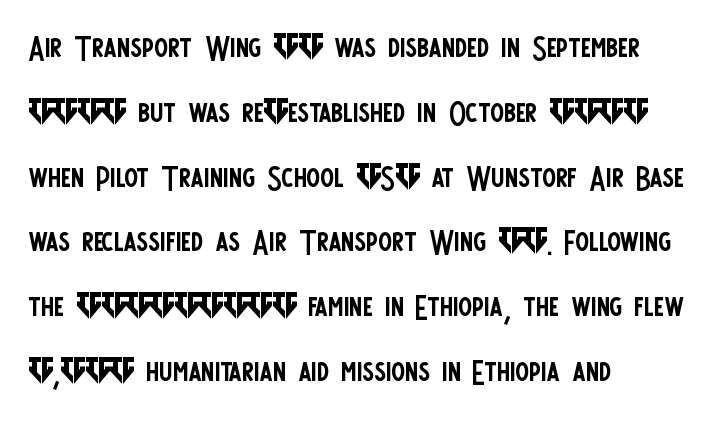
When letters stand straight like this, we call the style roman or upright. This sample uses plain, unmodified letter spacing. Any mark beneath the type? The region is blank. This rendering employs a face without finishing strokes, i.e., a sans-serif. No letter is thick-stroked: the sample isn't bold. A student would call this left alignment; a typographer would say flush left, rag right.
